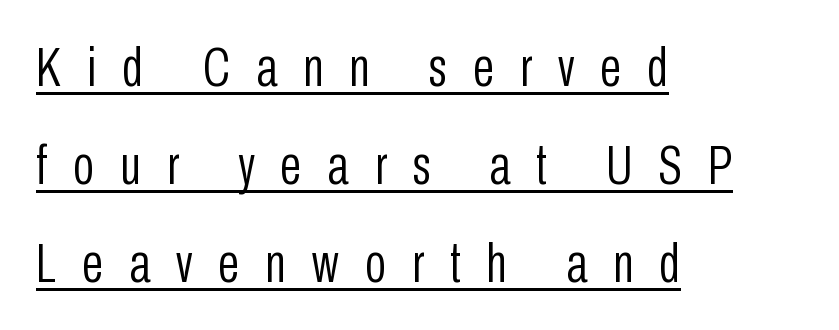
These lines have a slow, spaced-out rhythm from letter to letter. Bold? No — there's no thickening of the strokes. The lines in this sample share a left origin and differ only in where they stop. Character widths vary here, with narrow letters taking less room than wide ones.
